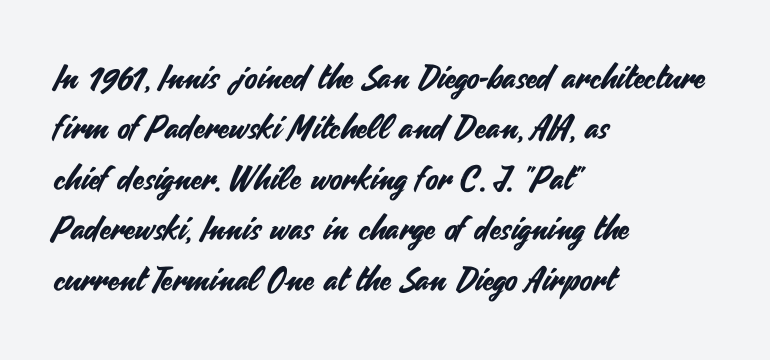
The image shows 33 px sans-serif type; set left-aligned, normal line spacing (1.53x), normal letter spacing, not underlined; medium stroke contrast and a small x-height.
